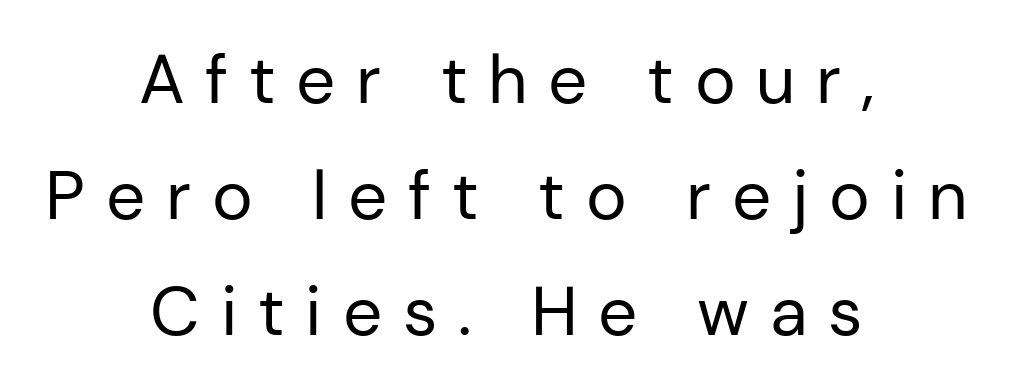
{"serif": "no", "italic": "no", "bold": "no", "weight": "regular", "width": "normal", "stroke_contrast": "low", "x_height": "medium", "monospaced": "no", "underline": "no", "align": "center", "line_spacing": "normal", "line_spacing_ratio": 1.68, "letter_spacing": "wide", "letter_spacing_em": 0.3, "glyph_px": 69}
